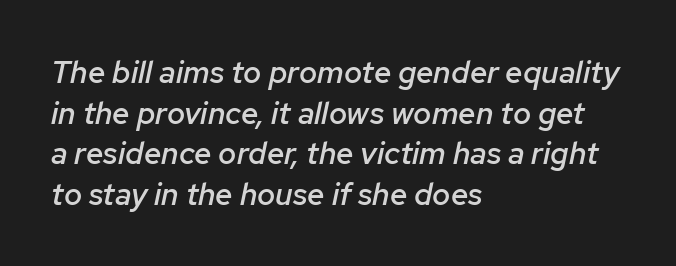
{"italic": "yes", "lean": "right", "slant_degrees": 12, "bold": "semi", "weight": "semibold", "width": "normal", "stroke_contrast": "low", "x_height": "medium", "monospaced": "no", "underline": "no", "align": "left", "line_spacing": "normal", "line_spacing_ratio": 1.31, "letter_spacing": "normal", "letter_spacing_em": 0.0, "glyph_px": 31}
